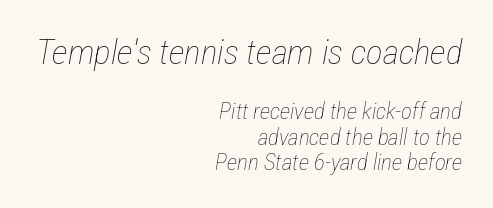
Q: Is the text bold? A: No.
Q: Is the text italic (slanted)? A: Yes, it leans right by about 12 degrees.
Q: Is the text underlined? A: No.
Q: How is the paragraph aligned? A: Right-aligned.
Q: Is the spacing between letters normal or unusually wide? A: Normal.
Q: Is the spacing between lines tight, normal or loose? A: Tight.
Q: Which block of text is set in a larger size, the first (top) or the second (bottom)? A: The first (top) one.
Q: Width (condensed, normal, or wide)? A: Condensed.
Q: Stroke contrast? A: Low.
Q: x-height? A: Medium.
Q: Monospaced? A: No.
